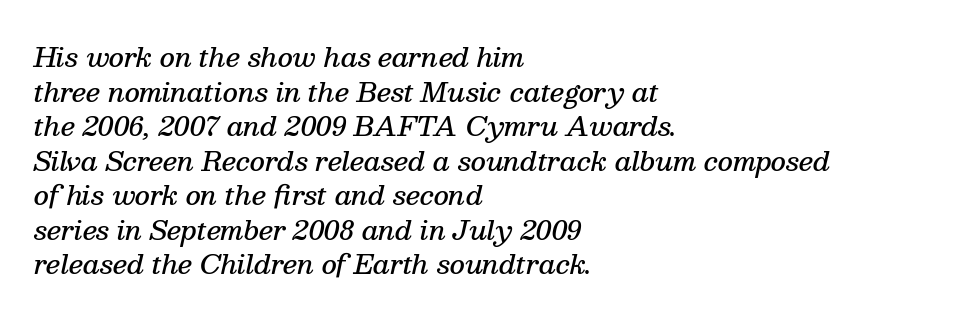
Q: Is the text bold? A: Semi-bold.
Q: Is the text italic (slanted)? A: Yes, it leans right by about 13 degrees.
Q: Is the text underlined? A: No.
Q: How is the paragraph aligned? A: Left-aligned.
Q: Is the spacing between letters normal or unusually wide? A: Normal.
Q: Is the spacing between lines tight, normal or loose? A: Normal.
